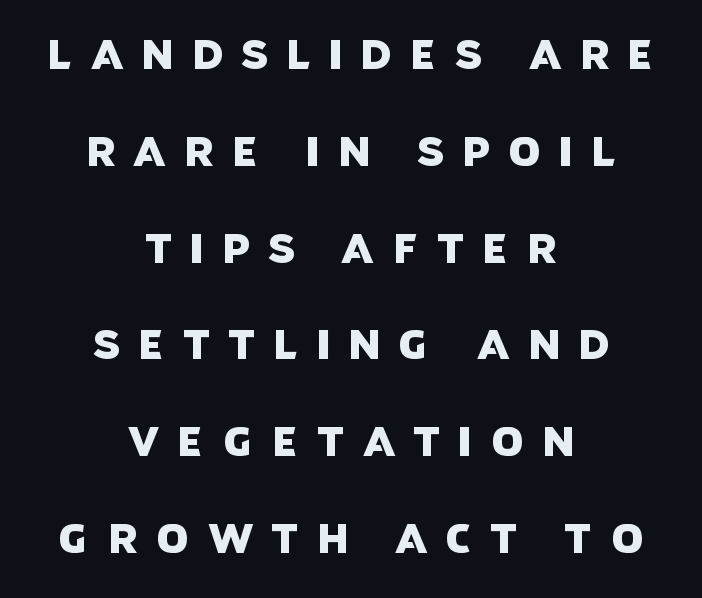
{"serif": "no", "width": "normal", "stroke_contrast": "low", "x_height": "large", "monospaced": "no", "underline": "no", "align": "center", "line_spacing": "loose", "line_spacing_ratio": 2.36, "letter_spacing": "wide", "letter_spacing_em": 0.44, "glyph_px": 41}
